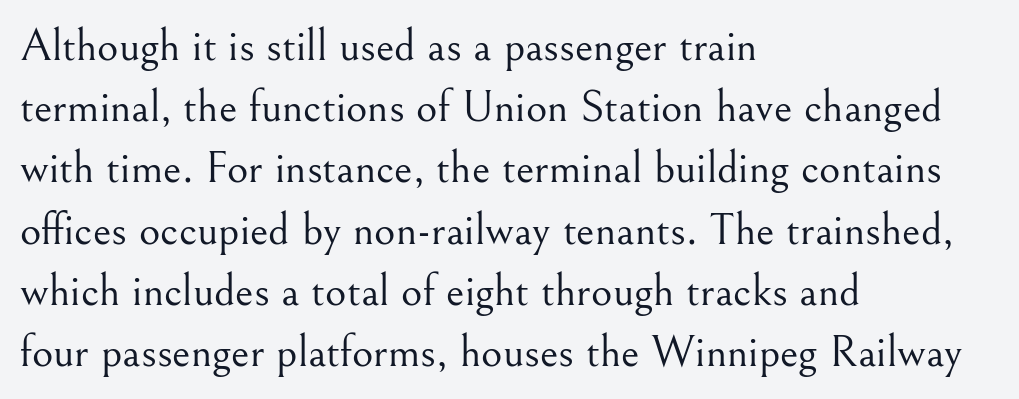
The image shows 46 px light serif type, upright; set left-aligned, normal line spacing (1.33x), normal letter spacing, not underlined; medium stroke contrast and a small x-height.
